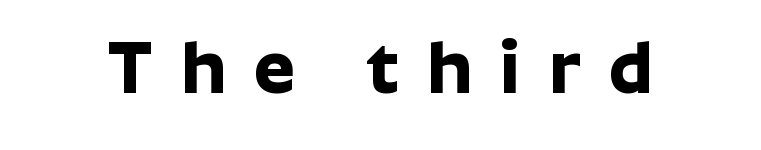
{"serif": "no", "italic": "no", "bold": "yes", "weight": "bold", "width": "normal", "stroke_contrast": "low", "x_height": "medium", "monospaced": "no", "underline": "no", "letter_spacing": "wide", "letter_spacing_em": 0.39, "glyph_px": 73}
